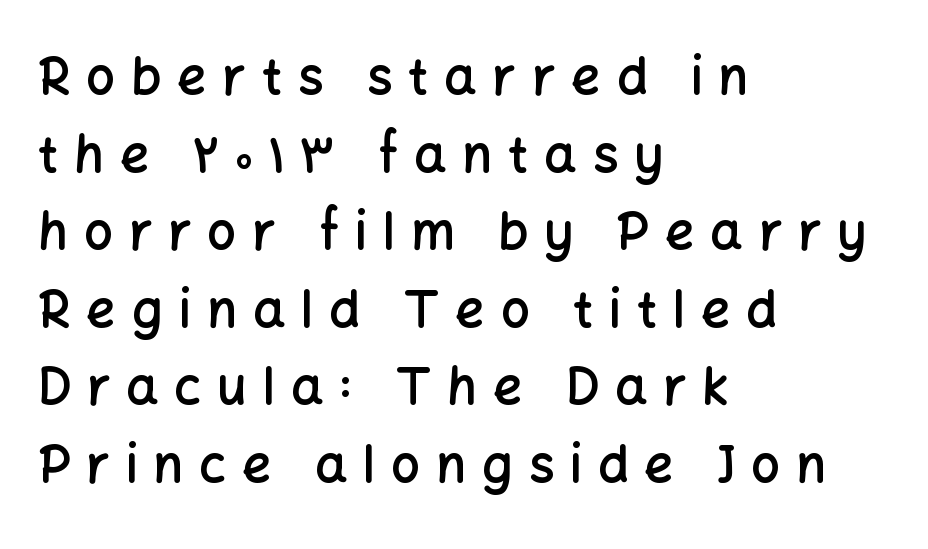
Q: Is the text bold? A: Semi-bold.
Q: Is the text italic (slanted)? A: No, it is upright.
Q: Is the typeface a serif or a sans-serif typeface? A: Sans-serif.
Q: Is the text underlined? A: No.
Q: How is the paragraph aligned? A: Left-aligned.
Q: Is the spacing between letters normal or unusually wide? A: Unusually wide.
Q: Is the spacing between lines tight, normal or loose? A: Normal.
Q: Width (condensed, normal, or wide)? A: Normal.
Q: Stroke contrast? A: Low.
Q: x-height? A: Medium.
Q: Monospaced? A: No.
